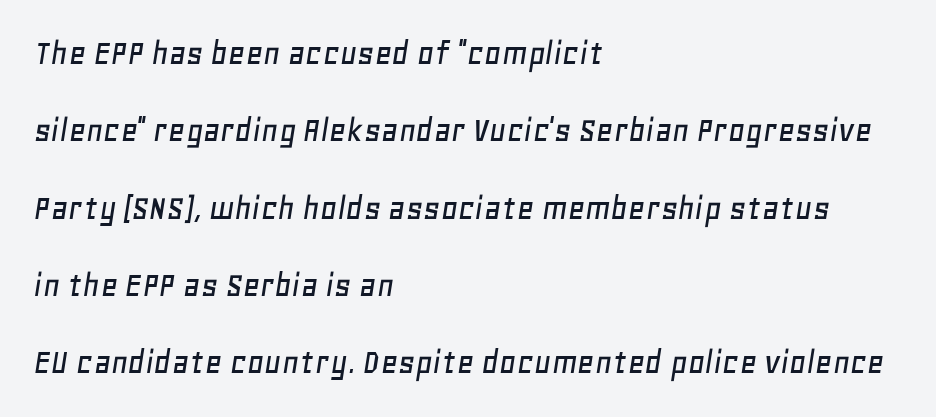
Q: Is the text italic (slanted)? A: Yes, it leans right by about 11 degrees.
Q: Is the text underlined? A: No.
Q: How is the paragraph aligned? A: Left-aligned.
Q: Is the spacing between letters normal or unusually wide? A: Normal.
Q: Is the spacing between lines tight, normal or loose? A: Loose.
Q: Width (condensed, normal, or wide)? A: Normal.
Q: Stroke contrast? A: Low.
Q: x-height? A: Large.
Q: Monospaced? A: No.
